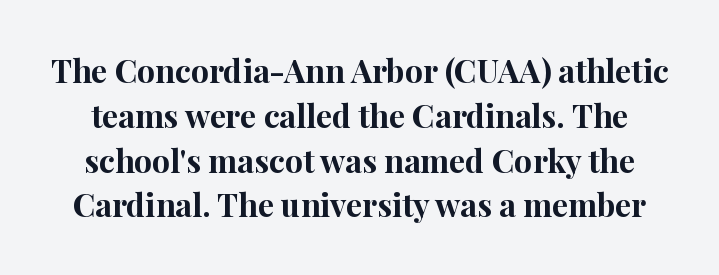
{"serif": "yes", "italic": "no", "bold": "yes", "weight": "bold", "width": "normal", "stroke_contrast": "high", "x_height": "medium", "monospaced": "no", "underline": "no", "line_spacing": "normal", "line_spacing_ratio": 1.4, "letter_spacing": "normal", "letter_spacing_em": 0.0, "glyph_px": 32}
